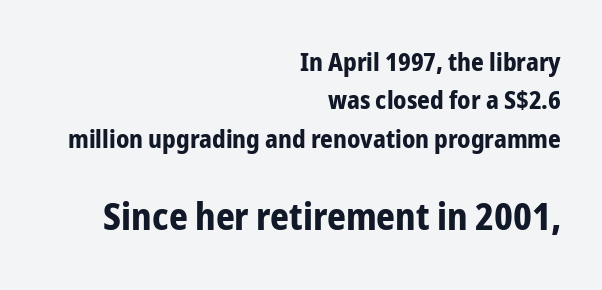
{"serif": "no", "italic": "no", "bold": "yes", "weight": "bold", "width": "condensed", "stroke_contrast": "low", "x_height": "medium", "monospaced": "no", "underline": "no", "align": "right", "line_spacing": "normal", "line_spacing_ratio": 1.54, "letter_spacing": "normal", "letter_spacing_em": 0.0, "larger_block": "second", "size_ratio": 1.48, "glyph_px": 37}
